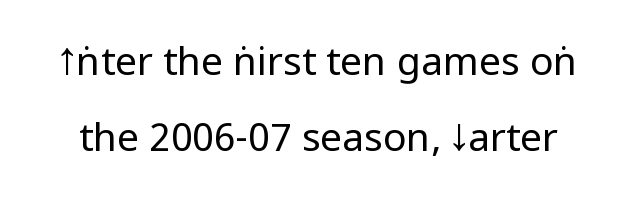
The space directly below the letters is spotless. The lettering stays uniformly vertical, giving the passage a roman look. Does the leading feel generous? Absolutely, it's lavish. This sample has the flowing, uneven cadence of proportional lettering. Is the letter spacing exaggerated? No — it looks like the ordinary default.
